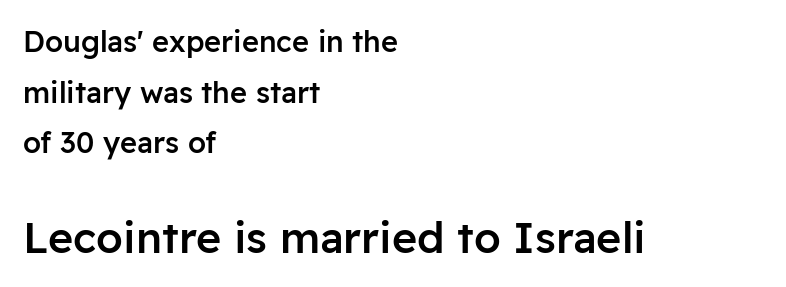
{"serif": "no", "italic": "no", "bold": "semi", "weight": "semibold", "width": "normal", "stroke_contrast": "low", "x_height": "medium", "monospaced": "no", "underline": "no", "align": "left", "line_spacing_ratio": 1.75, "letter_spacing": "normal", "letter_spacing_em": 0.0, "larger_block": "second", "size_ratio": 1.48, "glyph_px": 43}
